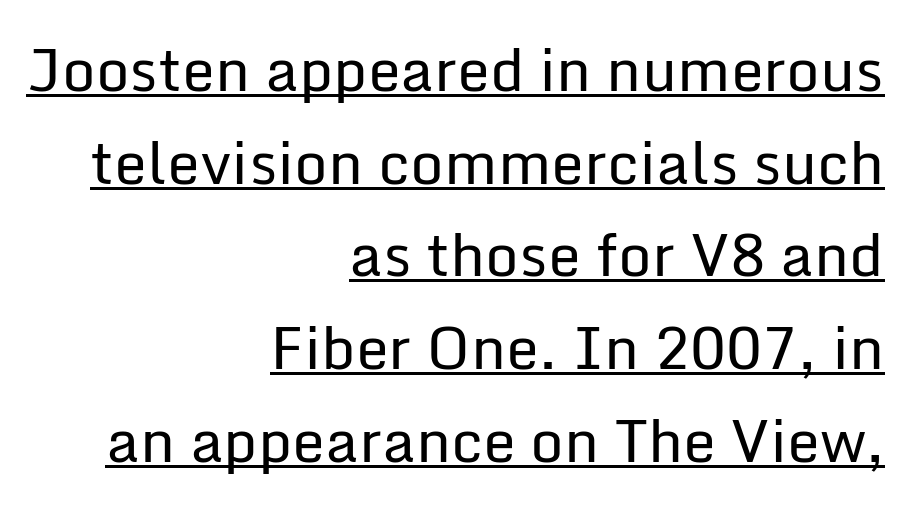
Teacher's note: observe the even right margin — that is flush-right alignment. The letterforms sit at book weight or below. Vertical strokes here are truly vertical. The font family rendered here belongs to the sans-serif group. These lines sit exactly where default settings would place them.
